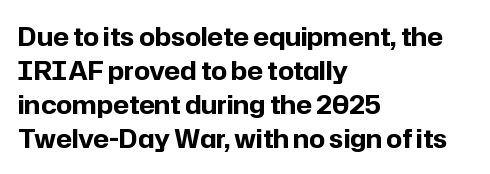
{"italic": "no", "bold": "yes", "underline": "no", "align": "left", "line_spacing": "normal", "line_spacing_ratio": 1.36, "letter_spacing": "normal", "letter_spacing_em": 0.0, "glyph_px": 25}
